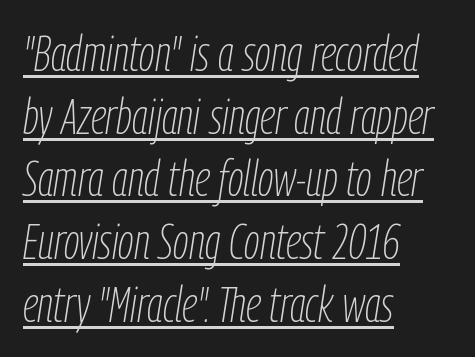
{"italic": "yes", "lean": "right", "slant_degrees": 9, "bold": "no", "weight": "thin", "width": "condensed", "stroke_contrast": "low", "x_height": "medium", "monospaced": "no", "underline": "yes", "align": "left", "line_spacing": "normal", "line_spacing_ratio": 1.28, "letter_spacing": "normal", "letter_spacing_em": 0.0, "glyph_px": 49}
